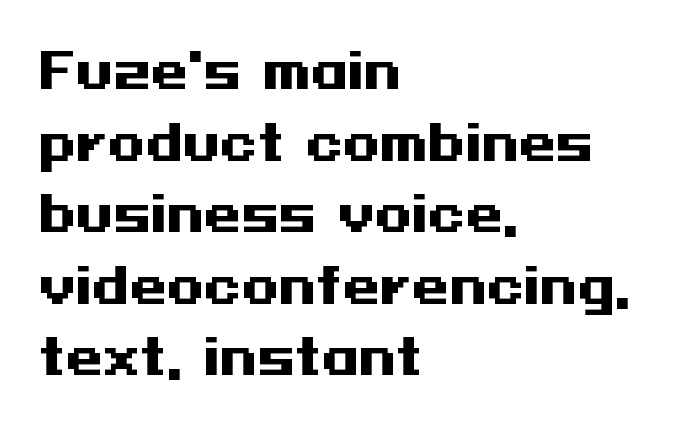
The image shows 48 px heavy, wide sans-serif type, upright; set left-aligned, normal line spacing (1.49x), normal letter spacing, not underlined; medium stroke contrast and a medium x-height.
